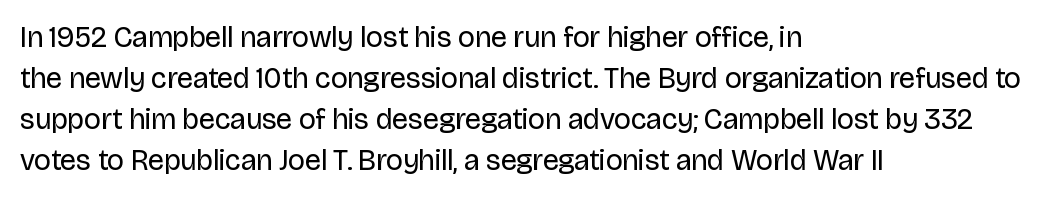
The image shows 29 px regular-weight sans-serif type, upright; set left-aligned, normal line spacing (1.41x), normal letter spacing, not underlined; low stroke contrast and a large x-height.
